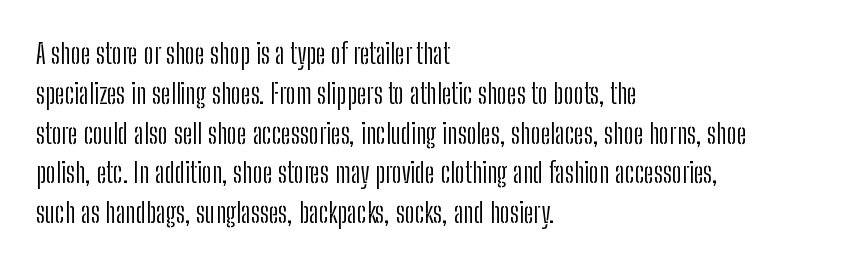
{"serif": "no", "italic": "no", "bold": "no", "weight": "light", "width": "condensed", "stroke_contrast": "low", "x_height": "medium", "monospaced": "no", "underline": "no", "align": "left", "line_spacing": "normal", "line_spacing_ratio": 1.42, "letter_spacing": "normal", "letter_spacing_em": 0.0, "glyph_px": 28}
